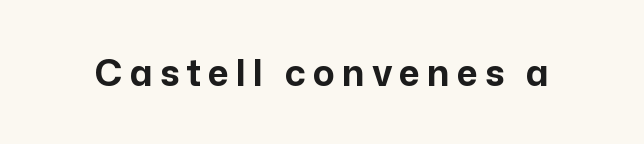
Spacing between characters has been opened up far beyond the box default. The letters are bold, with thick, heavy strokes. A sans-serif font was chosen for this passage. Ascenders rise straight up at ninety degrees.
